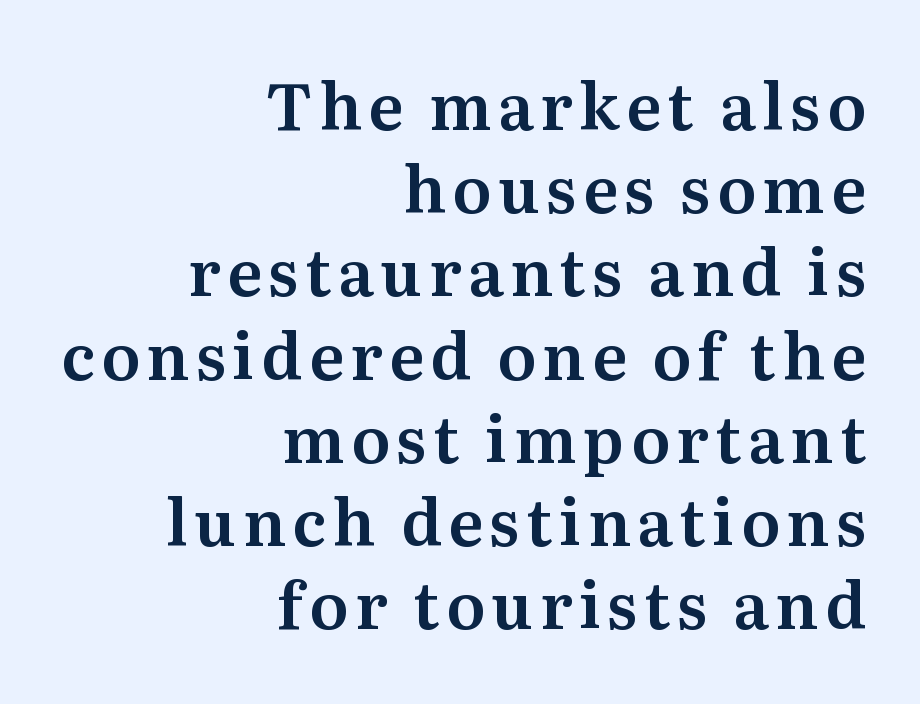
Q: Is the text italic (slanted)? A: No, it is upright.
Q: Is the typeface a serif or a sans-serif typeface? A: Serif.
Q: Is the text underlined? A: No.
Q: How is the paragraph aligned? A: Right-aligned.
Q: Is the spacing between lines tight, normal or loose? A: Normal.
Q: Width (condensed, normal, or wide)? A: Normal.
Q: Stroke contrast? A: Medium.
Q: x-height? A: Medium.
Q: Monospaced? A: No.
